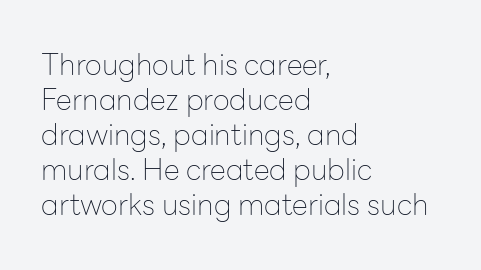
{"serif": "no", "italic": "no", "bold": "no", "weight": "thin", "width": "normal", "stroke_contrast": "low", "x_height": "medium", "monospaced": "no", "underline": "no", "align": "left", "line_spacing_ratio": 1.21, "letter_spacing": "normal", "letter_spacing_em": 0.0, "glyph_px": 29}
